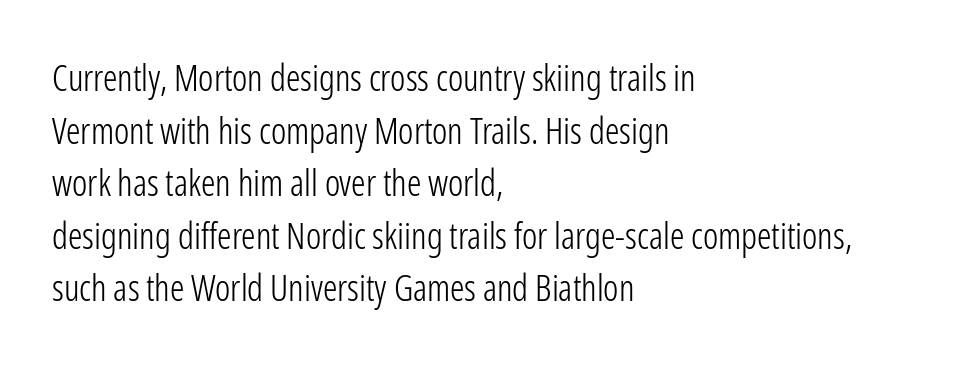
{"serif": "no", "italic": "no", "bold": "no", "weight": "light", "width": "condensed", "stroke_contrast": "low", "x_height": "medium", "monospaced": "no", "underline": "no", "align": "left", "line_spacing": "normal", "line_spacing_ratio": 1.46, "letter_spacing": "normal", "letter_spacing_em": 0.0, "glyph_px": 36}
